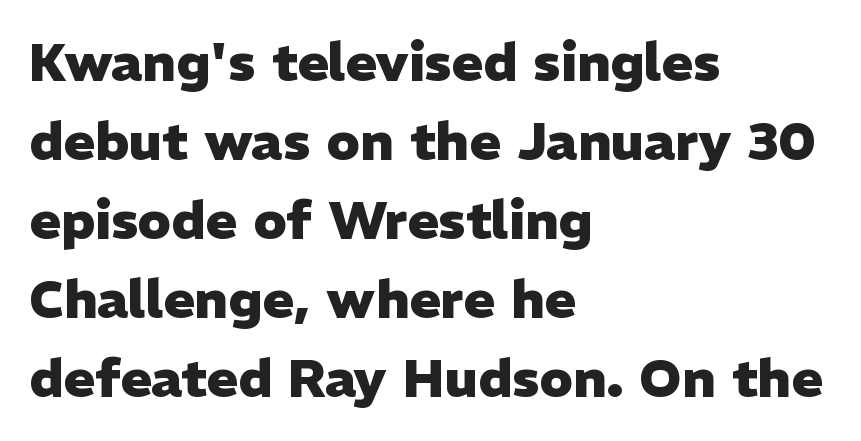
The image shows 53 px heavy sans-serif type, upright; set left-aligned, normal line spacing (1.49x), normal letter spacing, not underlined; low stroke contrast and a medium x-height.
